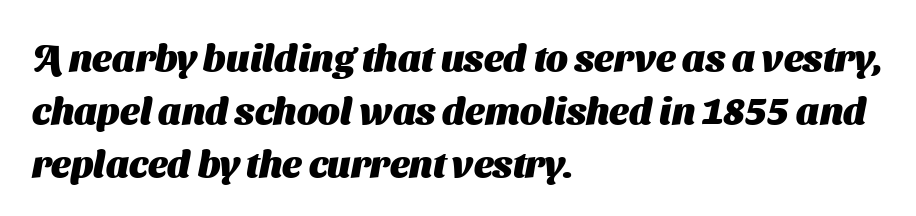
The image shows 38 px heavy sans-serif type; set left-aligned, normal line spacing (1.39x), normal letter spacing, not underlined; medium stroke contrast and a medium x-height.
